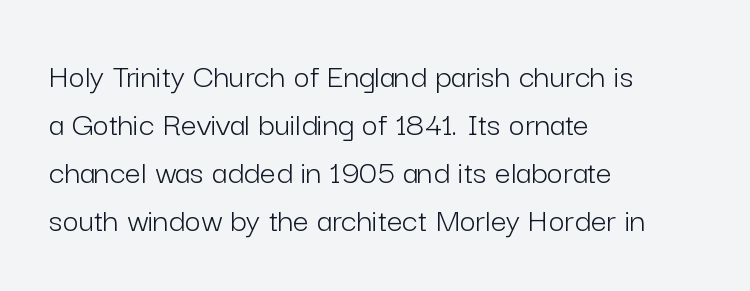
The image shows 35 px light sans-serif type, upright; set left-aligned, normal line spacing (1.37x), normal letter spacing, not underlined; low stroke contrast and a medium x-height.
